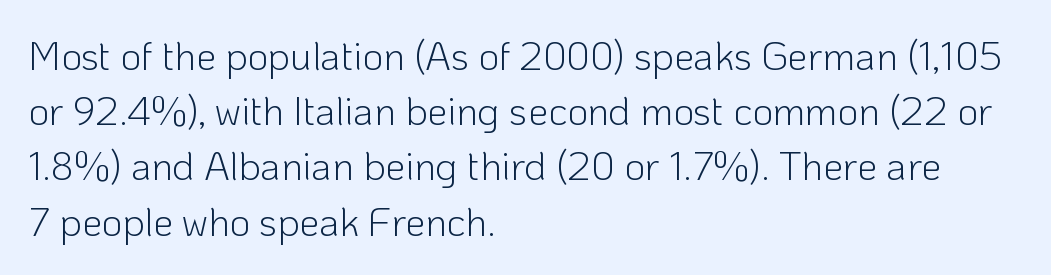
Q: Is the text bold? A: No.
Q: Is the text italic (slanted)? A: No, it is upright.
Q: Is the typeface a serif or a sans-serif typeface? A: Sans-serif.
Q: Is the text underlined? A: No.
Q: How is the paragraph aligned? A: Left-aligned.
Q: Is the spacing between letters normal or unusually wide? A: Normal.
Q: Is the spacing between lines tight, normal or loose? A: Normal.
Q: Width (condensed, normal, or wide)? A: Normal.
Q: Stroke contrast? A: Low.
Q: x-height? A: Medium.
Q: Monospaced? A: No.
